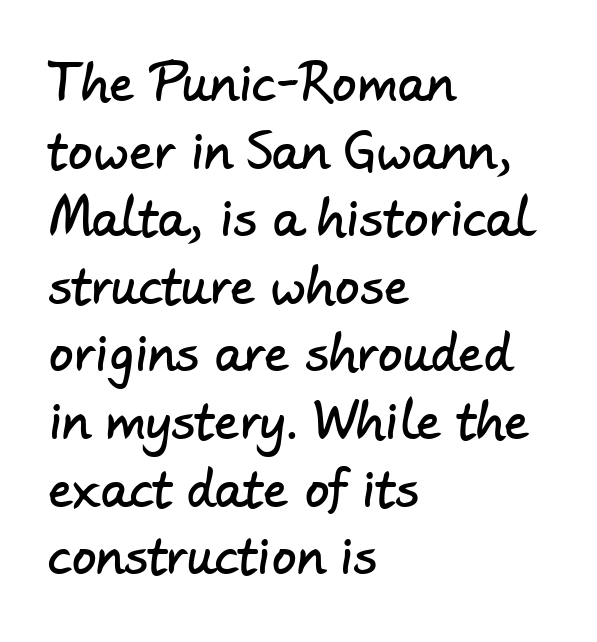
Q: Is the typeface a serif or a sans-serif typeface? A: Sans-serif.
Q: Is the text underlined? A: No.
Q: How is the paragraph aligned? A: Left-aligned.
Q: Is the spacing between letters normal or unusually wide? A: Normal.
Q: Is the spacing between lines tight, normal or loose? A: Normal.
Q: Width (condensed, normal, or wide)? A: Normal.
Q: Stroke contrast? A: Low.
Q: x-height? A: Small.
Q: Monospaced? A: No.
